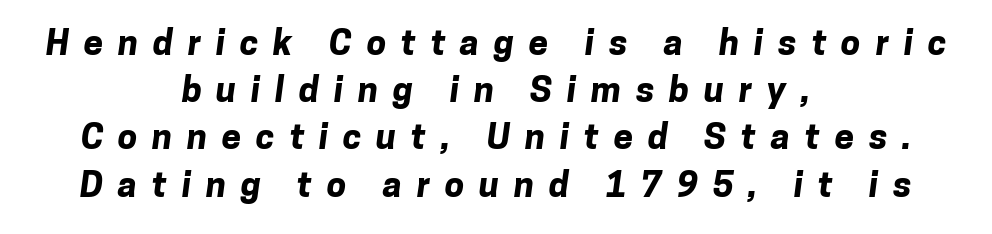
{"serif": "no", "bold": "yes", "weight": "bold", "width": "normal", "stroke_contrast": "low", "x_height": "medium", "monospaced": "no", "underline": "no", "align": "center", "line_spacing": "normal", "line_spacing_ratio": 1.35, "letter_spacing": "wide", "letter_spacing_em": 0.42, "glyph_px": 35}
